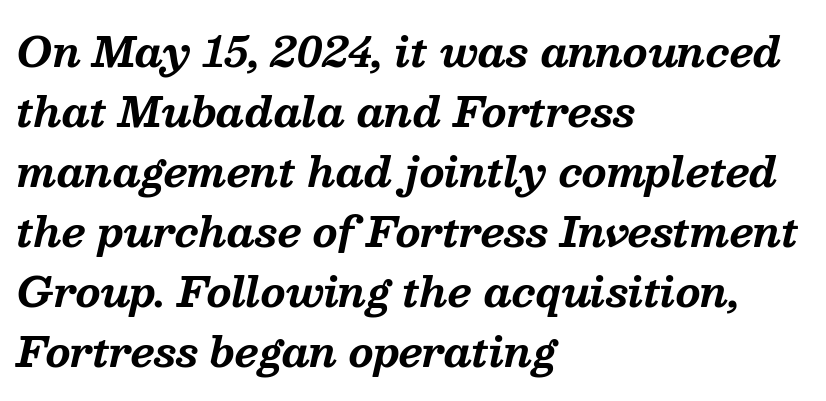
{"serif": "yes", "italic": "yes", "lean": "right", "slant_degrees": 13, "bold": "yes", "weight": "bold", "width": "normal", "stroke_contrast": "medium", "x_height": "medium", "monospaced": "no", "underline": "no", "align": "left", "line_spacing": "normal", "line_spacing_ratio": 1.5, "letter_spacing": "normal", "letter_spacing_em": 0.0, "glyph_px": 40}
